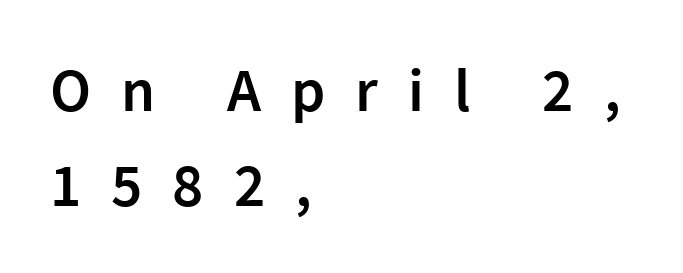
{"serif": "no", "italic": "no", "bold": "semi", "weight": "semibold", "width": "normal", "stroke_contrast": "low", "x_height": "medium", "monospaced": "no", "underline": "no", "align": "left", "line_spacing": "normal", "line_spacing_ratio": 1.55, "letter_spacing": "wide", "letter_spacing_em": 0.49, "glyph_px": 61}
